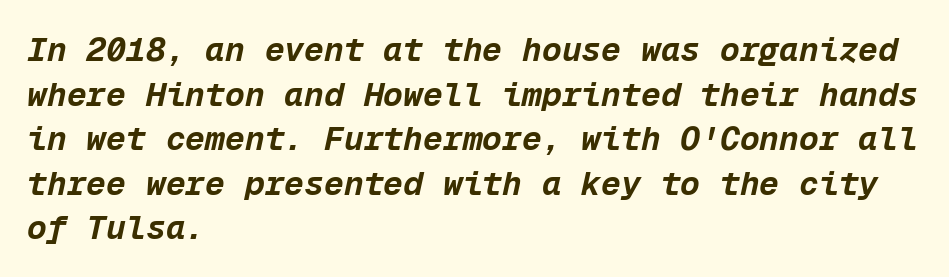
The image shows 33 px bold type, italic (leaning right), monospaced; set left-aligned, normal line spacing (1.35x), normal letter spacing, not underlined; low stroke contrast and a medium x-height.
